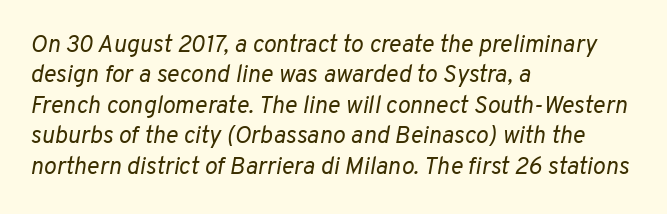
{"italic": "yes", "lean": "right", "slant_degrees": 10, "bold": "no", "underline": "no", "align": "left", "line_spacing": "normal", "line_spacing_ratio": 1.27, "letter_spacing": "normal", "letter_spacing_em": 0.0, "glyph_px": 24}
